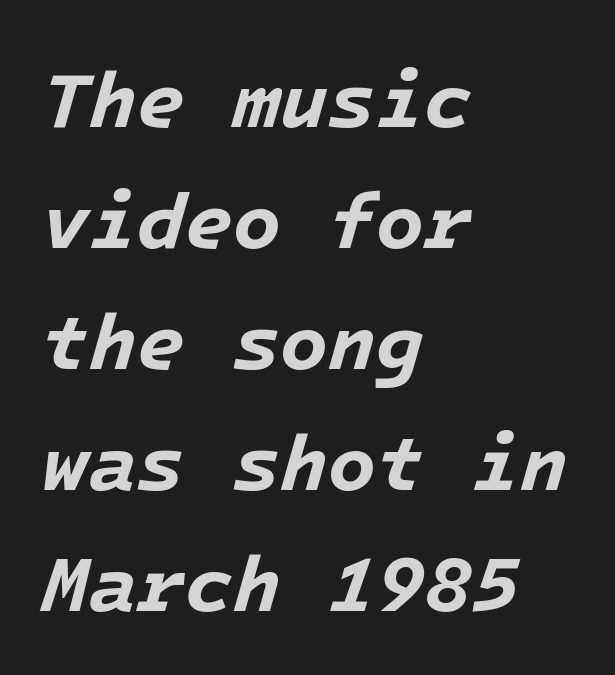
The image shows 78 px bold type, italic (leaning right); set left-aligned, normal line spacing (1.55x), normal letter spacing, not underlined; low stroke contrast and a medium x-height.
